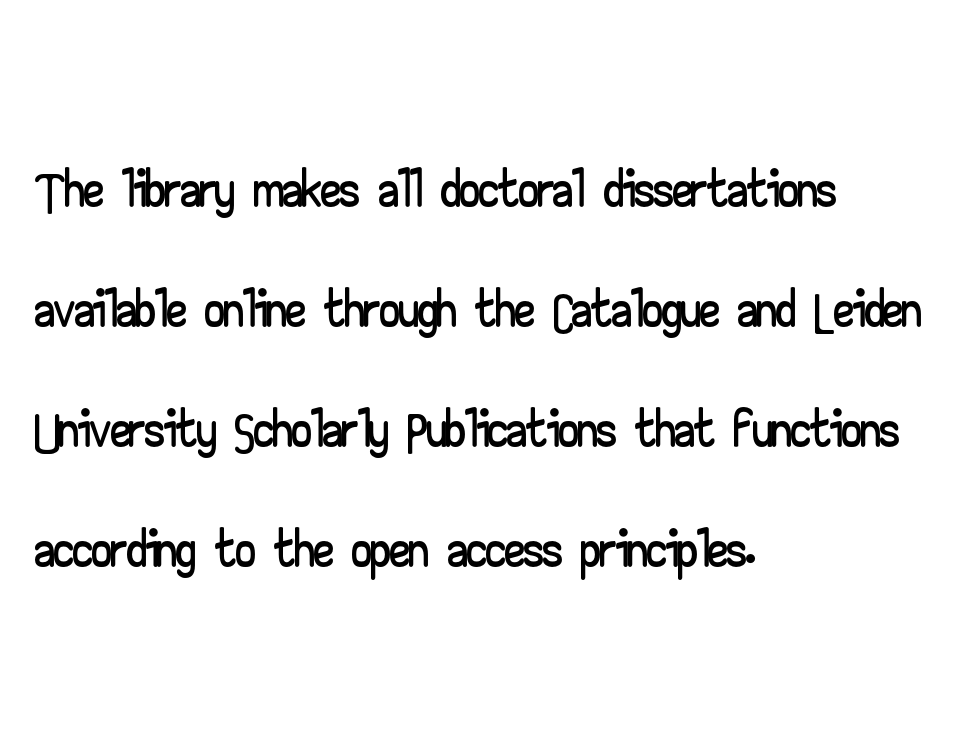
{"serif": "no", "italic": "no", "width": "wide", "stroke_contrast": "low", "x_height": "small", "monospaced": "no", "underline": "no", "align": "left", "line_spacing": "normal", "line_spacing_ratio": 1.52, "letter_spacing": "normal", "letter_spacing_em": 0.0, "glyph_px": 79}
